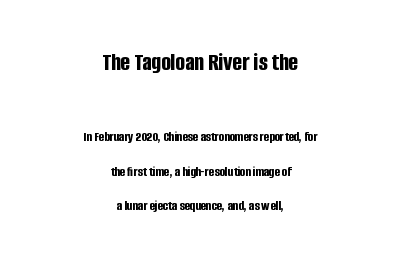
Visually the block forms a symmetrical silhouette, jagged on both flanks. The zone under the glyphs is completely vacant. Emphasis by weight is at full strength: bold. Larger block? The one above; the one below is distinctly smaller. This sample trades compactness for vertical openness between lines.
